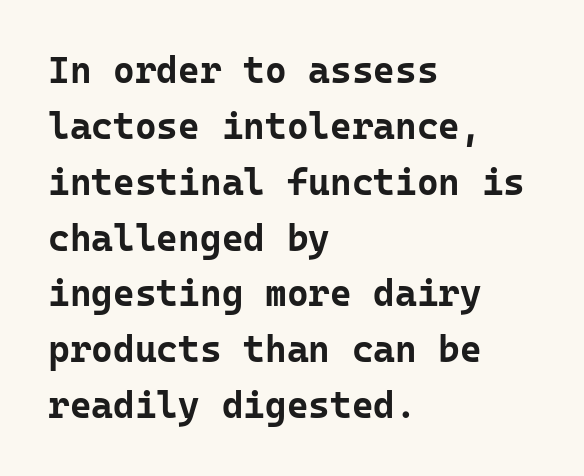
The image shows 37 px bold sans-serif type, upright, monospaced; set left-aligned, normal line spacing (1.51x), normal letter spacing, not underlined; low stroke contrast and a medium x-height.
